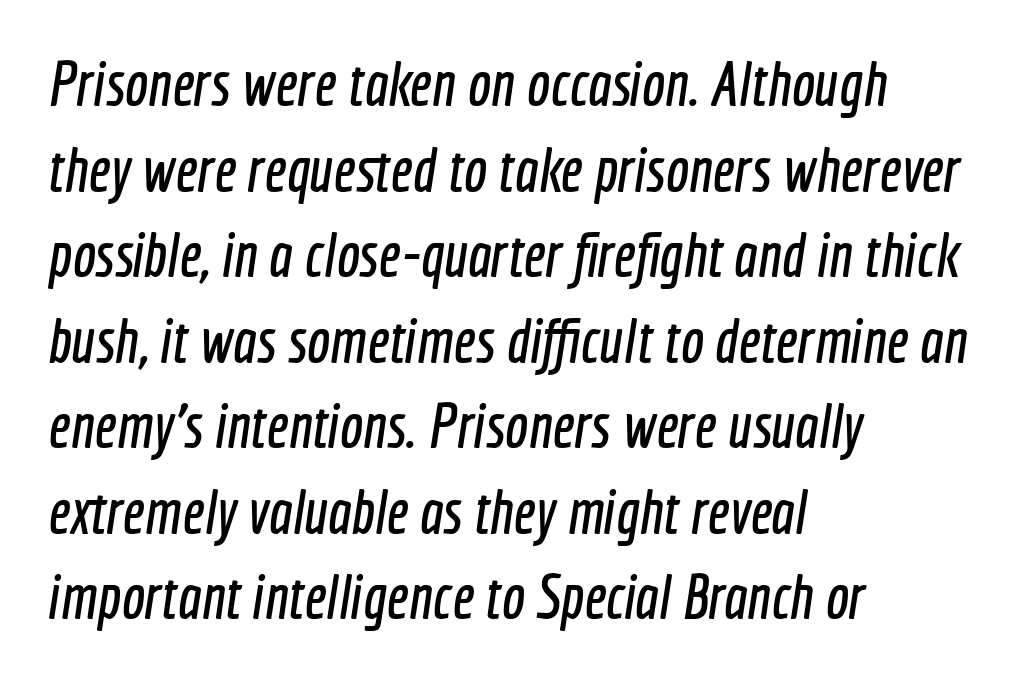
Note the varied advance widths — an 'i' is clearly narrower than an 'm'. Letter spacing: default. This block has exactly the height ordinary leading produces. Horizontal alignment here is leftward, the default for most running prose. The typeface chosen for these lines omits serifs.
